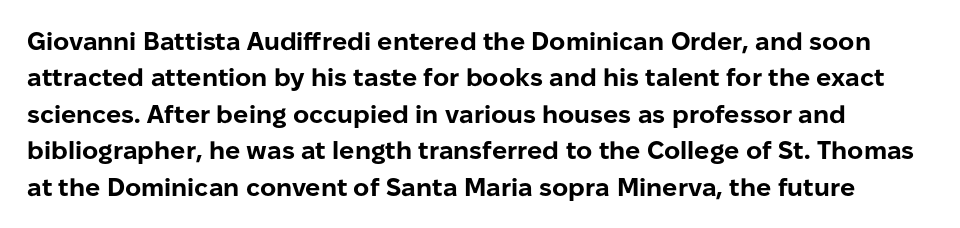
Each word holds together tightly as a unit, with standard inter-letter gaps. Quick note: underline off. Ordinary non-slanted type is in use. Look at the stroke-to-counter ratio: heavy, a bold.
